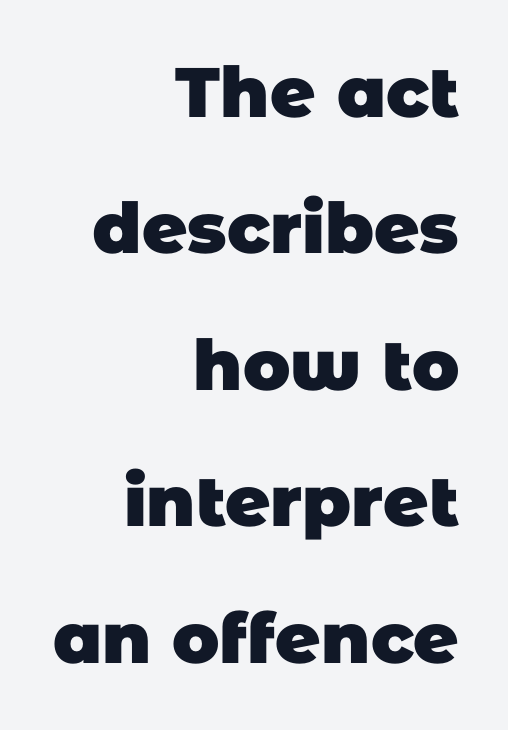
The image shows 70 px heavy sans-serif type; set right-aligned, loose line spacing (1.95x), normal letter spacing, not underlined; low stroke contrast and a large x-height.
